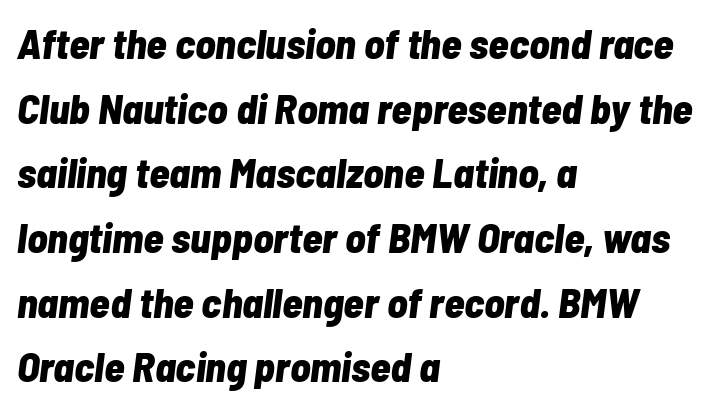
Is this a fixed-width face? No — the glyphs have proportional, varying widths. Which margin do the lines hug? The left one — the right edge is uneven. Weight check: bold — yes, fully. The letters sit at their default tracking, neither squeezed nor spread. Vertical spacing — default. It's the slanting kind of type.
